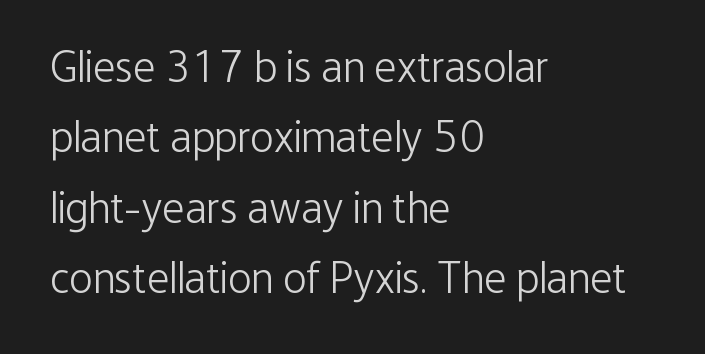
The image shows 44 px light, condensed sans-serif type, upright; set left-aligned, normal line spacing (1.6x), normal letter spacing, not underlined; low stroke contrast and a medium x-height.
